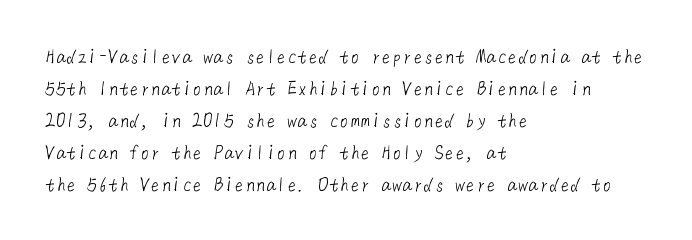
The image shows 21 px text type; set left-aligned, normal line spacing (1.52x), normal letter spacing, not underlined.
